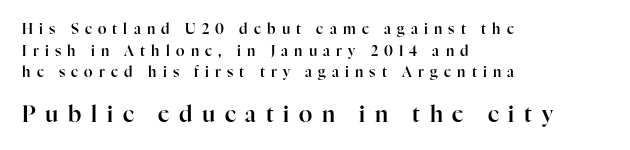
Q: Is the text italic (slanted)? A: No, it is upright.
Q: Is the text underlined? A: No.
Q: How is the paragraph aligned? A: Left-aligned.
Q: Is the spacing between letters normal or unusually wide? A: Unusually wide.
Q: Is the spacing between lines tight, normal or loose? A: Normal.
Q: Which block of text is set in a larger size, the first (top) or the second (bottom)? A: The second (bottom) one.
